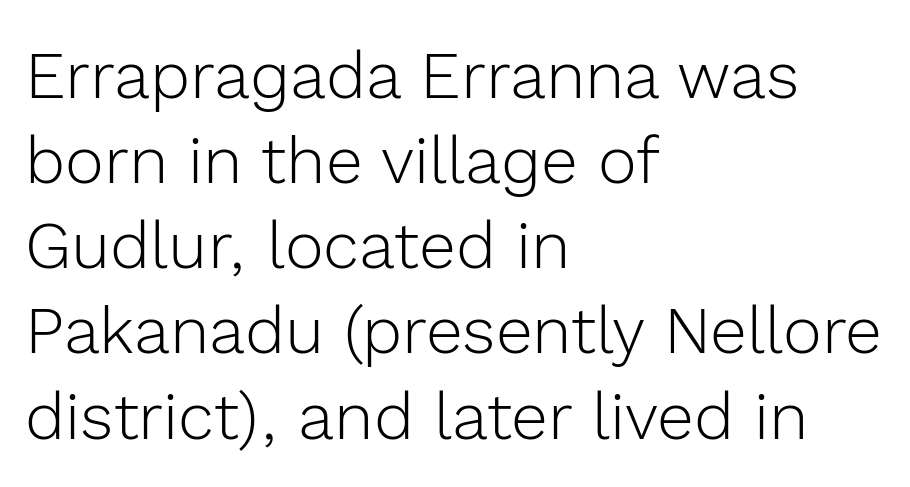
Q: Is the text bold? A: No.
Q: Is the text italic (slanted)? A: No, it is upright.
Q: Is the typeface a serif or a sans-serif typeface? A: Sans-serif.
Q: Is the text underlined? A: No.
Q: How is the paragraph aligned? A: Left-aligned.
Q: Is the spacing between letters normal or unusually wide? A: Normal.
Q: Is the spacing between lines tight, normal or loose? A: Normal.
Q: Width (condensed, normal, or wide)? A: Normal.
Q: x-height? A: Medium.
Q: Monospaced? A: No.
